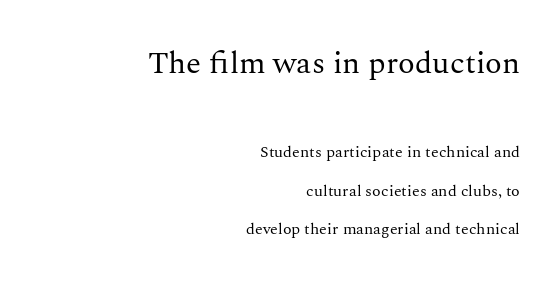
Q: Is the text bold? A: No.
Q: Is the text italic (slanted)? A: No, it is upright.
Q: Is the typeface a serif or a sans-serif typeface? A: Serif.
Q: Is the text underlined? A: No.
Q: How is the paragraph aligned? A: Right-aligned.
Q: Is the spacing between letters normal or unusually wide? A: Normal.
Q: Is the spacing between lines tight, normal or loose? A: Loose.
Q: Which block of text is set in a larger size, the first (top) or the second (bottom)? A: The first (top) one.
Q: Width (condensed, normal, or wide)? A: Normal.
Q: Stroke contrast? A: Medium.
Q: x-height? A: Medium.
Q: Monospaced? A: No.
